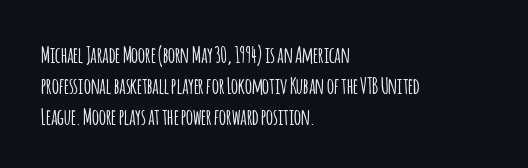
The image shows 22 px text type, upright; set left-aligned, normal line spacing (1.4x), normal letter spacing, not underlined.
